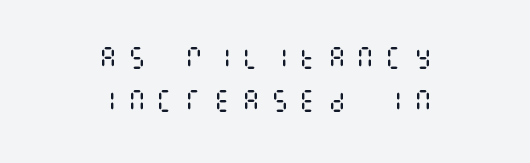
Q: Is the text bold? A: No.
Q: Is the text italic (slanted)? A: No, it is upright.
Q: Is the text underlined? A: No.
Q: How is the paragraph aligned? A: Centered.
Q: Is the spacing between letters normal or unusually wide? A: Unusually wide.
